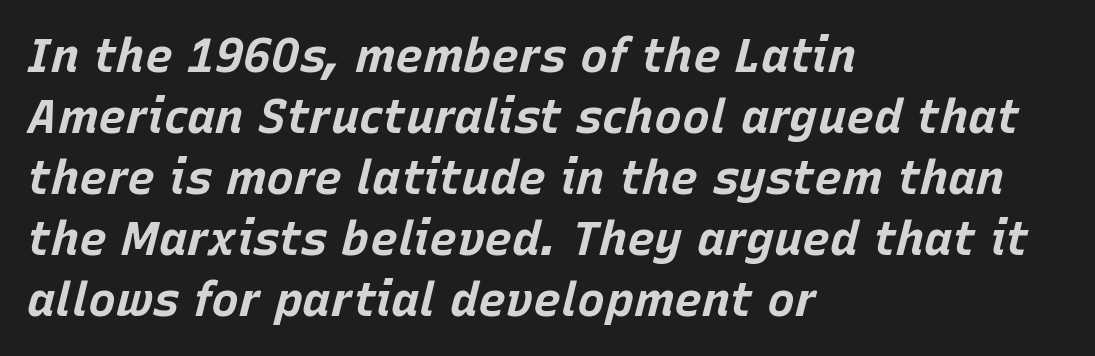
{"italic": "yes", "lean": "right", "slant_degrees": 15, "bold": "yes", "weight": "bold", "width": "normal", "stroke_contrast": "low", "x_height": "large", "monospaced": "no", "underline": "no", "align": "left", "line_spacing": "normal", "line_spacing_ratio": 1.3, "letter_spacing": "normal", "letter_spacing_em": 0.0, "glyph_px": 47}
